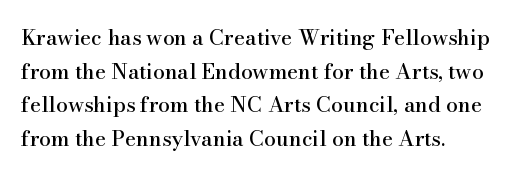
Between one letter and the next there's only the usual sliver of space. The baseline area is clear. Vertically, the passage feels balanced, rows spaced as you'd expect. This sample is left-justified, so line endings fall wherever the words run out.
